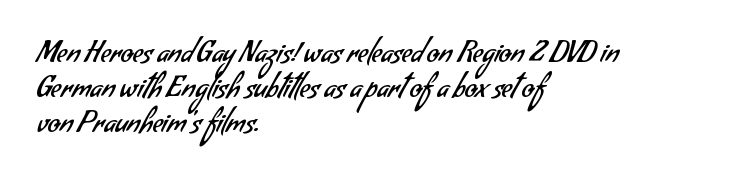
Q: Is the text bold? A: No.
Q: Is the typeface a serif or a sans-serif typeface? A: Sans-serif.
Q: Is the text underlined? A: No.
Q: How is the paragraph aligned? A: Left-aligned.
Q: Is the spacing between letters normal or unusually wide? A: Normal.
Q: Is the spacing between lines tight, normal or loose? A: Normal.
Q: Width (condensed, normal, or wide)? A: Normal.
Q: Stroke contrast? A: Low.
Q: x-height? A: Small.
Q: Monospaced? A: No.
